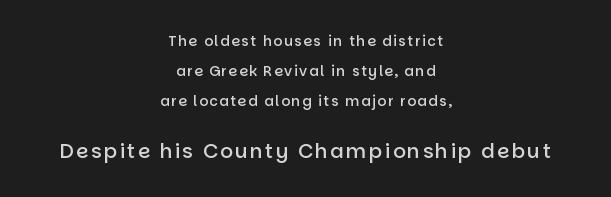
Q: Is the text bold? A: Semi-bold.
Q: Is the text italic (slanted)? A: No, it is upright.
Q: Is the text underlined? A: No.
Q: How is the paragraph aligned? A: Centered.
Q: Is the spacing between lines tight, normal or loose? A: Loose.
Q: Which block of text is set in a larger size, the first (top) or the second (bottom)? A: The second (bottom) one.
